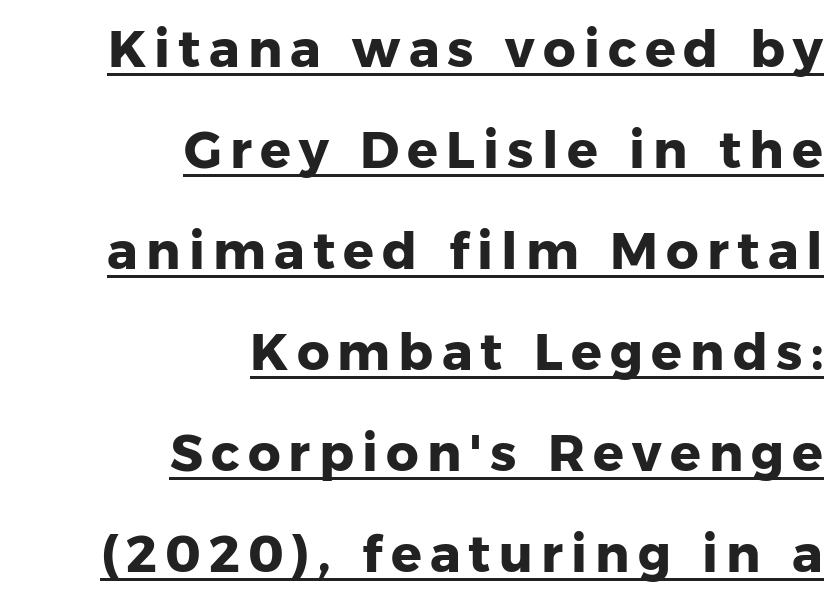
Summary of vertical rhythm: relaxed, with wide interline spacing. The specimen includes a rule beneath the text block's lines. The letters advance in unequal steps, a hallmark of proportional type. Is the type bold? Yes — the strokes are clearly thick and heavy. The characters display no serif detailing; their extremities are plain. Characters remain perfectly vertical along every line.
